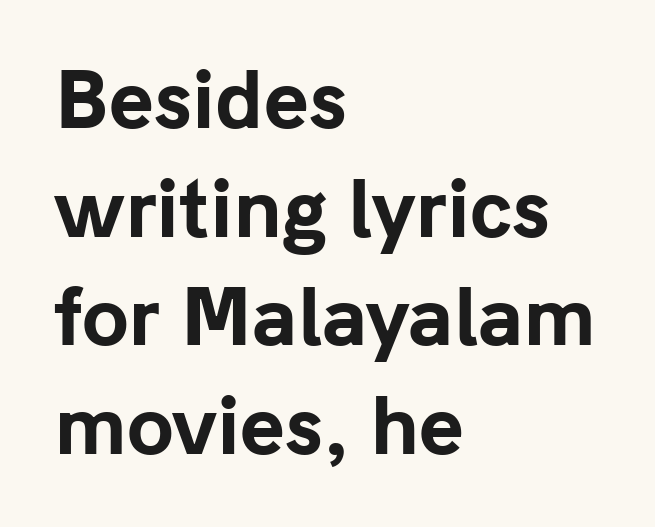
Q: Is the text bold? A: Yes.
Q: Is the text italic (slanted)? A: No, it is upright.
Q: Is the typeface a serif or a sans-serif typeface? A: Sans-serif.
Q: Is the text underlined? A: No.
Q: How is the paragraph aligned? A: Left-aligned.
Q: Is the spacing between letters normal or unusually wide? A: Normal.
Q: Is the spacing between lines tight, normal or loose? A: Normal.
Q: Width (condensed, normal, or wide)? A: Normal.
Q: Stroke contrast? A: Low.
Q: x-height? A: Medium.
Q: Monospaced? A: No.
